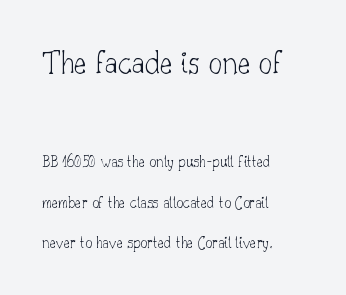
Q: Is the text bold? A: No.
Q: Is the text italic (slanted)? A: No, it is upright.
Q: Is the typeface a serif or a sans-serif typeface? A: Serif.
Q: Is the text underlined? A: No.
Q: How is the paragraph aligned? A: Left-aligned.
Q: Is the spacing between letters normal or unusually wide? A: Normal.
Q: Is the spacing between lines tight, normal or loose? A: Loose.
Q: Which block of text is set in a larger size, the first (top) or the second (bottom)? A: The first (top) one.
Q: Width (condensed, normal, or wide)? A: Normal.
Q: Stroke contrast? A: Low.
Q: x-height? A: Small.
Q: Monospaced? A: No.
